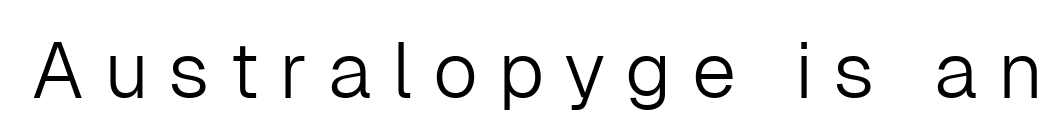
This is roman type, the default non-slanted kind. Letters rest on an invisible, unmarked baseline. The characters display no serif detailing; their extremities are plain. The rendering uses natural spacing where letterforms have individual widths. The tracking jumps out immediately: characters are airy and widely separated. The strokes are not fattened; the text isn't bold.
